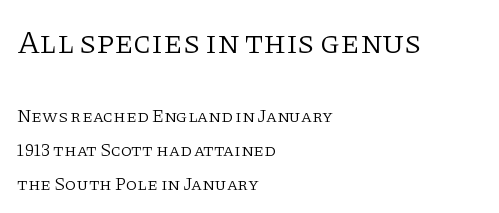
{"serif": "yes", "italic": "no", "bold": "no", "weight": "light", "width": "normal", "stroke_contrast": "low", "x_height": "large", "monospaced": "no", "underline": "no", "align": "left", "line_spacing_ratio": 1.87, "letter_spacing": "normal", "letter_spacing_em": 0.0, "larger_block": "first", "size_ratio": 1.78, "glyph_px": 32}
